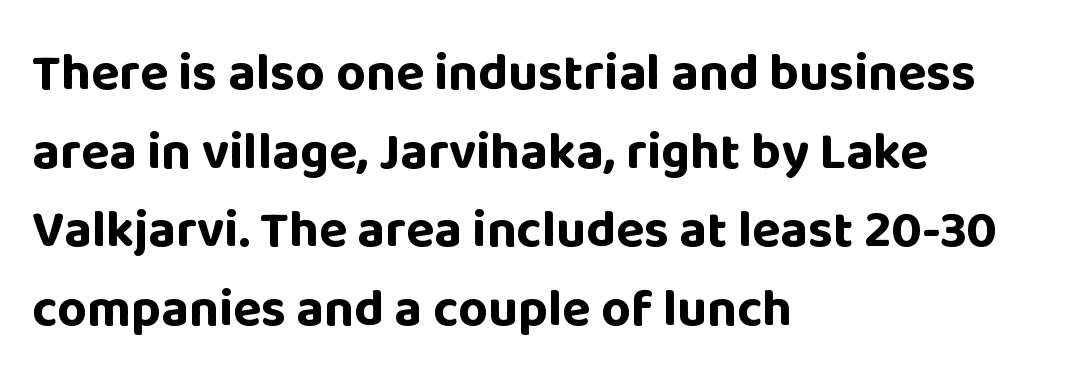
Nobody touched the tracking dial on this one. Italic: no, the glyphs are upright roman. Typeset ragged right — the left edge is the straight one. Serifs: no, the terminals of the letterforms are clean. Note the varied advance widths — an 'i' is clearly narrower than an 'm'.
